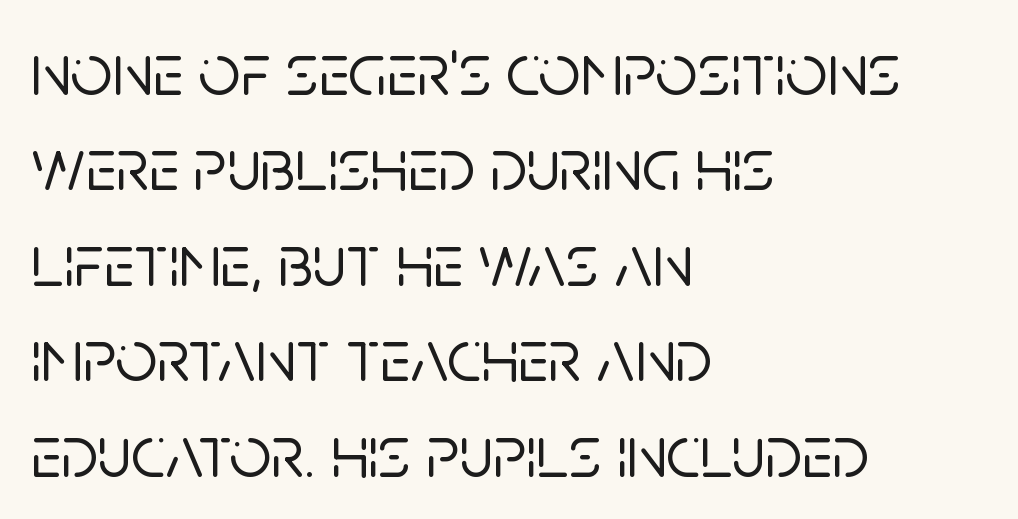
The image shows 74 px sans-serif type, upright; set left-aligned, normal line spacing (1.29x), normal letter spacing, not underlined; low stroke contrast and a large x-height.
